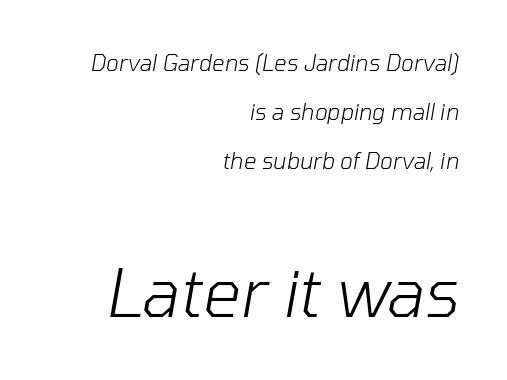
Leading: increased. Layout note: lines flush right. Quick note: underline off. There is no visible air inserted between adjacent glyphs. Notice how the stems are inclined rather than vertical — that's the hallmark of italics. Type size steps up from the first block to the second.
